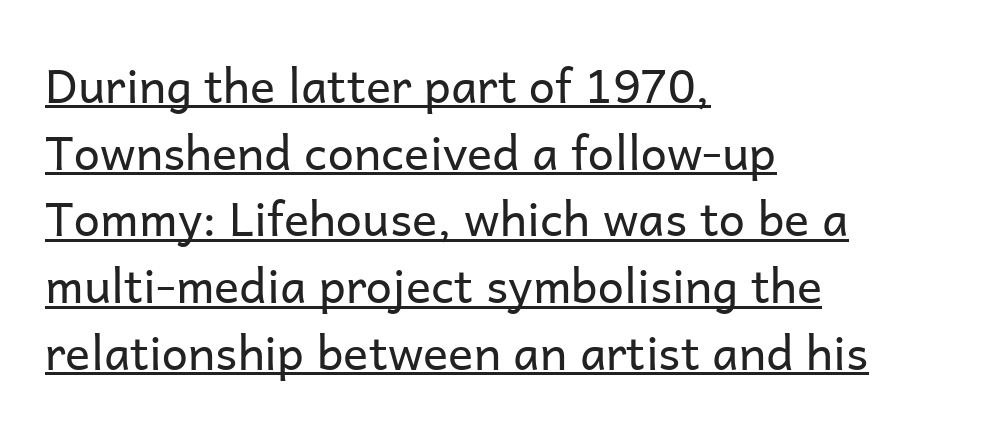
Q: Is the text bold? A: No.
Q: Is the text italic (slanted)? A: No, it is upright.
Q: Is the typeface a serif or a sans-serif typeface? A: Sans-serif.
Q: Is the text underlined? A: Yes.
Q: How is the paragraph aligned? A: Left-aligned.
Q: Is the spacing between letters normal or unusually wide? A: Normal.
Q: Is the spacing between lines tight, normal or loose? A: Normal.
Q: Width (condensed, normal, or wide)? A: Normal.
Q: Stroke contrast? A: Low.
Q: x-height? A: Medium.
Q: Monospaced? A: No.
